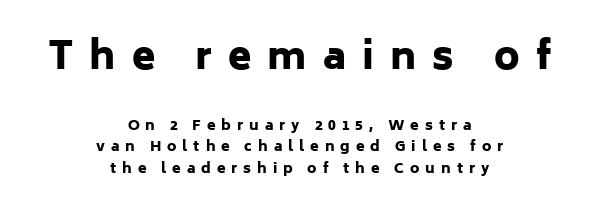
The image shows 38 px heavy sans-serif type, upright; set centered, normal line spacing (1.52x), unusually wide letter spacing (+0.42 em), not underlined; the first (top) block is 2.71x larger; low stroke contrast and a medium x-height.
